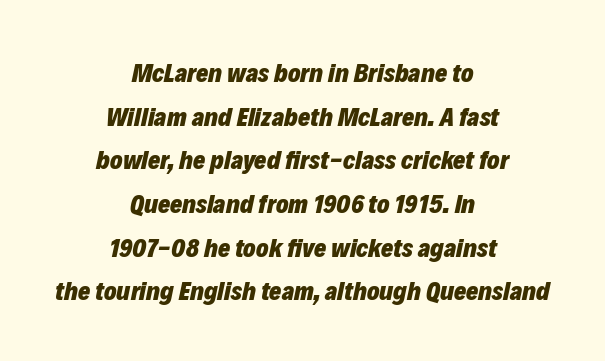
Q: Is the text bold? A: Yes.
Q: Is the text italic (slanted)? A: Yes, it leans right by about 12 degrees.
Q: Is the text underlined? A: No.
Q: How is the paragraph aligned? A: Centered.
Q: Is the spacing between letters normal or unusually wide? A: Normal.
Q: Is the spacing between lines tight, normal or loose? A: Normal.
